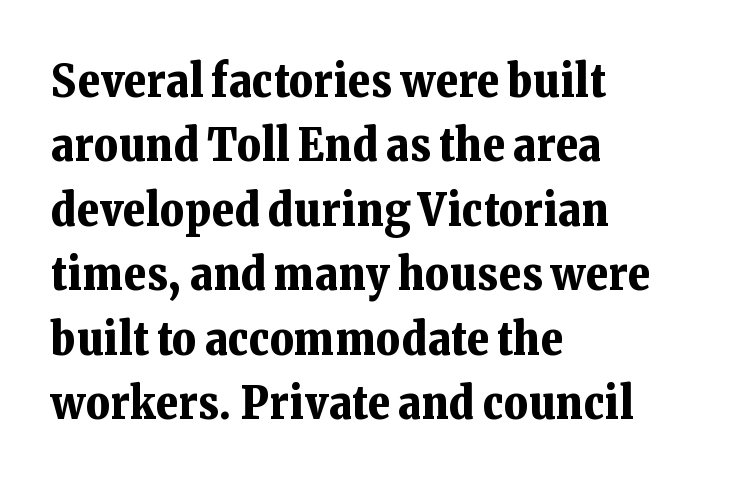
Q: Is the text bold? A: Yes.
Q: Is the text italic (slanted)? A: No, it is upright.
Q: Is the typeface a serif or a sans-serif typeface? A: Serif.
Q: Is the text underlined? A: No.
Q: How is the paragraph aligned? A: Left-aligned.
Q: Is the spacing between letters normal or unusually wide? A: Normal.
Q: Is the spacing between lines tight, normal or loose? A: Normal.
Q: Width (condensed, normal, or wide)? A: Normal.
Q: Stroke contrast? A: Low.
Q: x-height? A: Medium.
Q: Monospaced? A: No.
